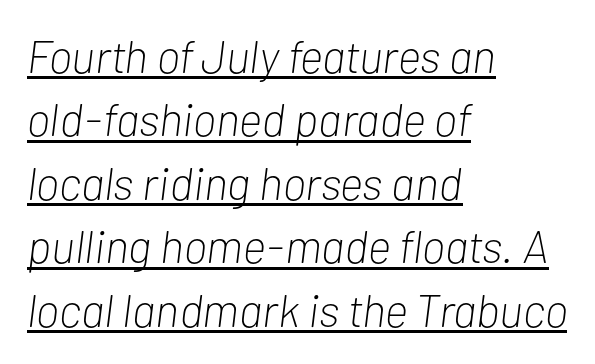
{"italic": "yes", "lean": "right", "slant_degrees": 7, "bold": "no", "weight": "light", "width": "condensed", "stroke_contrast": "low", "x_height": "medium", "monospaced": "no", "underline": "yes", "align": "left", "line_spacing": "normal", "line_spacing_ratio": 1.38, "letter_spacing": "normal", "letter_spacing_em": 0.0, "glyph_px": 46}
